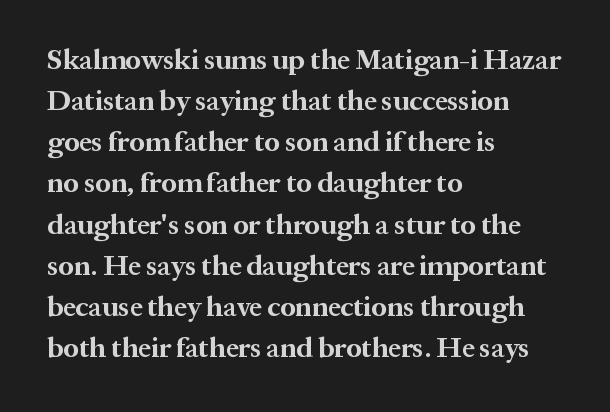
Q: Is the text bold? A: Yes.
Q: Is the text italic (slanted)? A: No, it is upright.
Q: Is the typeface a serif or a sans-serif typeface? A: Serif.
Q: Is the text underlined? A: No.
Q: How is the paragraph aligned? A: Left-aligned.
Q: Is the spacing between letters normal or unusually wide? A: Normal.
Q: Is the spacing between lines tight, normal or loose? A: Normal.
Q: Width (condensed, normal, or wide)? A: Normal.
Q: Stroke contrast? A: Medium.
Q: x-height? A: Medium.
Q: Monospaced? A: No.
